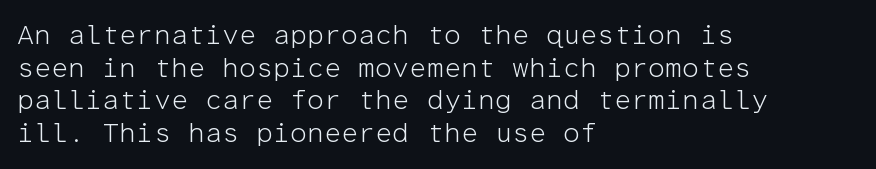
{"italic": "no", "bold": "no", "underline": "no", "align": "left", "line_spacing_ratio": 1.21, "letter_spacing": "normal", "letter_spacing_em": 0.0, "glyph_px": 27}
